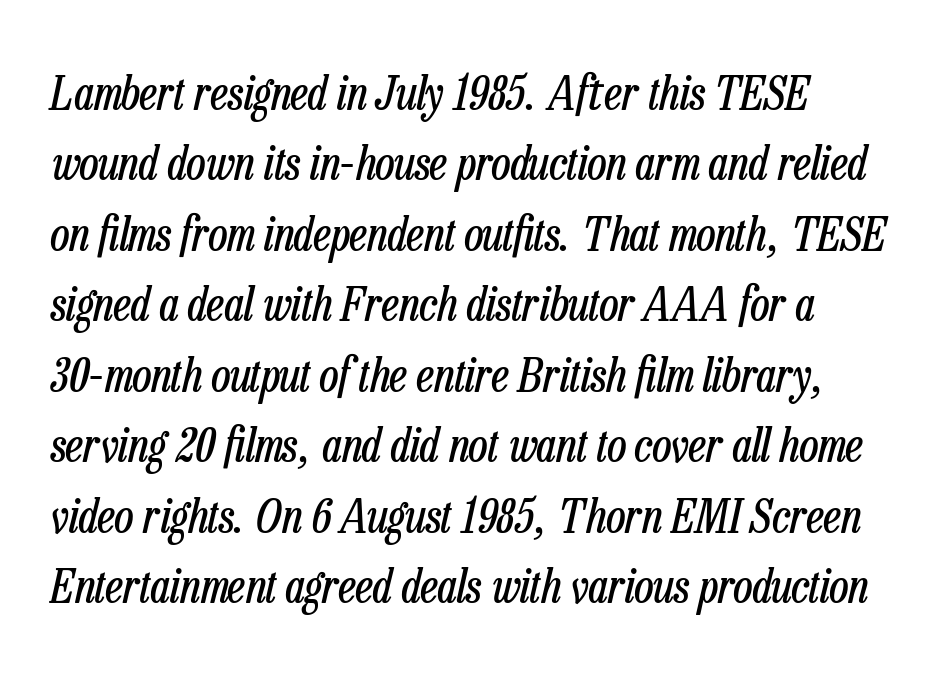
The image shows 47 px regular-weight, condensed type, italic (leaning right); set normal line spacing (1.5x), normal letter spacing, not underlined; low stroke contrast and a medium x-height.
